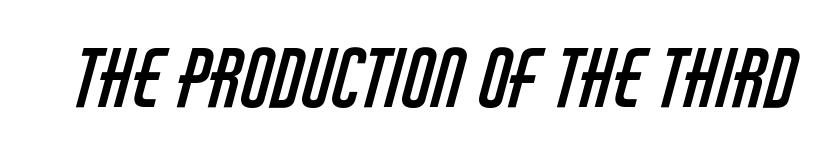
Q: Is the text bold? A: No.
Q: Is the typeface a serif or a sans-serif typeface? A: Sans-serif.
Q: Is the text underlined? A: No.
Q: Is the spacing between letters normal or unusually wide? A: Normal.
Q: Width (condensed, normal, or wide)? A: Condensed.
Q: Stroke contrast? A: Low.
Q: x-height? A: Large.
Q: Monospaced? A: No.
